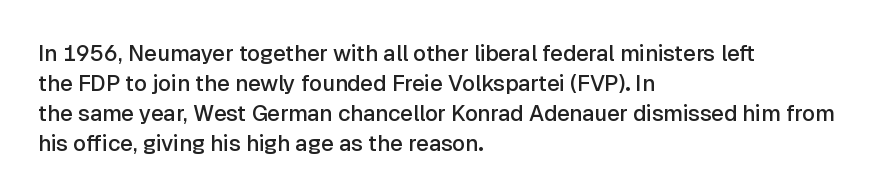
In terms of letterspacing, this is plain default setting. Underlining? Definitely not there. The rendering anchors every line to the left-hand side. Style check: upright.
